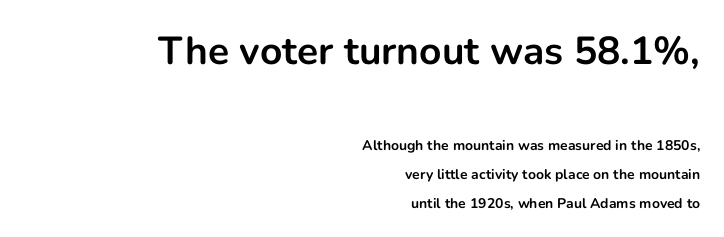
Does the leading feel generous? Absolutely, it's lavish. The setting favours the right margin, as signatures and pull-quotes sometimes do. The typeface chosen for these lines omits serifs. A typesetter would call this proportional, since set widths differ per character. The letters in the upper block stand taller than those in the block below.
